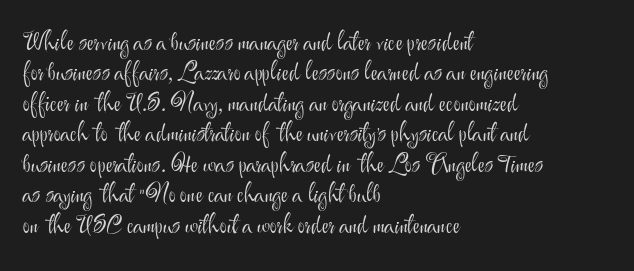
Q: Is the text bold? A: No.
Q: Is the text underlined? A: No.
Q: How is the paragraph aligned? A: Left-aligned.
Q: Is the spacing between letters normal or unusually wide? A: Normal.
Q: Is the spacing between lines tight, normal or loose? A: Normal.
